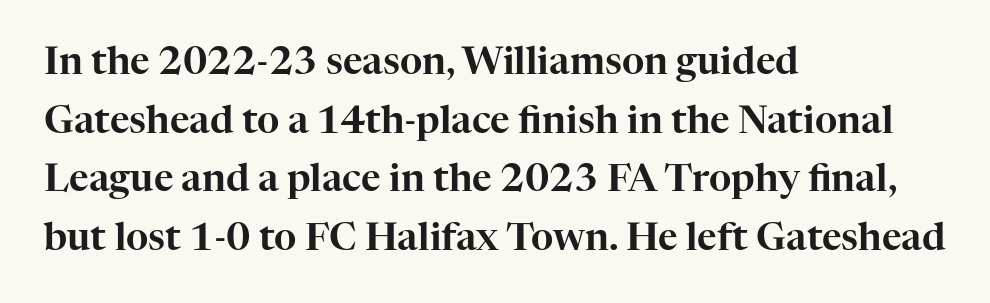
{"serif": "yes", "italic": "no", "width": "normal", "stroke_contrast": "high", "x_height": "medium", "monospaced": "no", "underline": "no", "align": "left", "line_spacing": "normal", "line_spacing_ratio": 1.54, "letter_spacing": "normal", "letter_spacing_em": 0.0, "glyph_px": 38}
